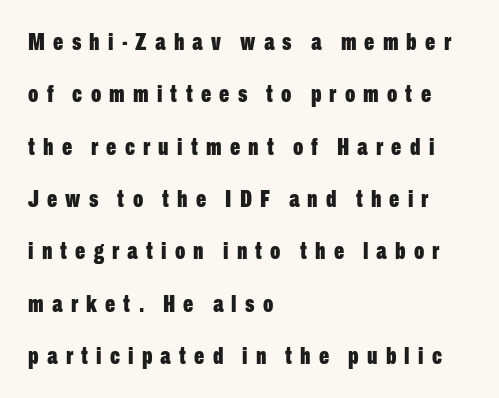
Look at the stroke-to-counter ratio: heavy, a bold. Glyph-to-glyph distance is far greater than everyday printed text. The ragged edge is on the right, which tells us the setting is flush left. Tall strokes in this sample are plumb rather than angled. The designer dialed line spacing up above the default. A bare baseline throughout the passage.
